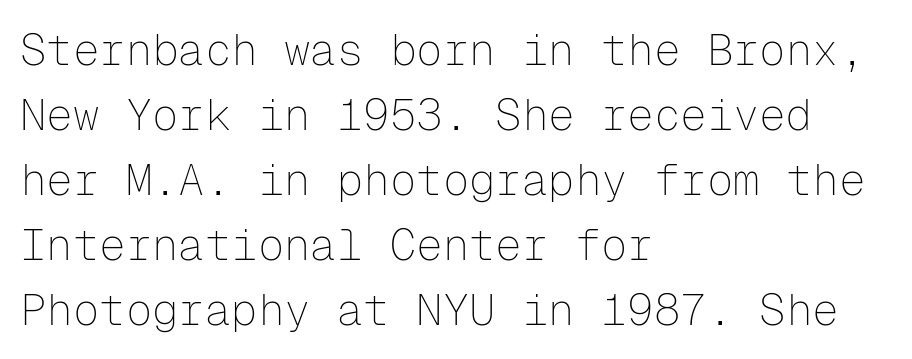
This is not heavy type; no bold has been used. A bare baseline throughout the passage. In terms of leading, this rendering sits right in the middle. Think of a typewriter: that constant character pitch is what you see here.
